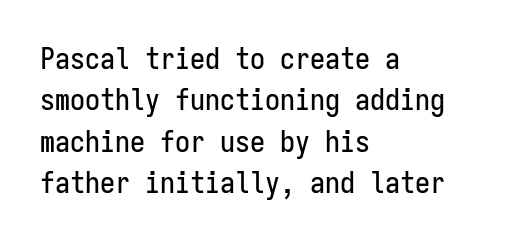
{"serif": "no", "italic": "no", "width": "condensed", "stroke_contrast": "low", "x_height": "medium", "monospaced": "yes", "underline": "no", "align": "left", "line_spacing": "normal", "line_spacing_ratio": 1.38, "letter_spacing": "normal", "letter_spacing_em": 0.0, "glyph_px": 30}
